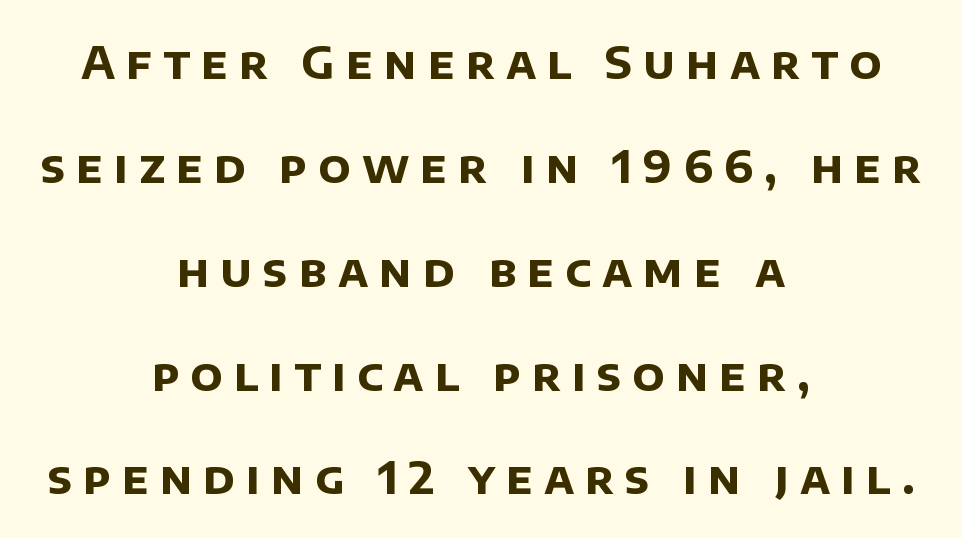
Font category for this specimen: sans-serif. The letters advance in unequal steps, a hallmark of proportional type. Leading is clearly above the norm, producing a sparse column. A typesetter would call this heavily tracked-out type.
